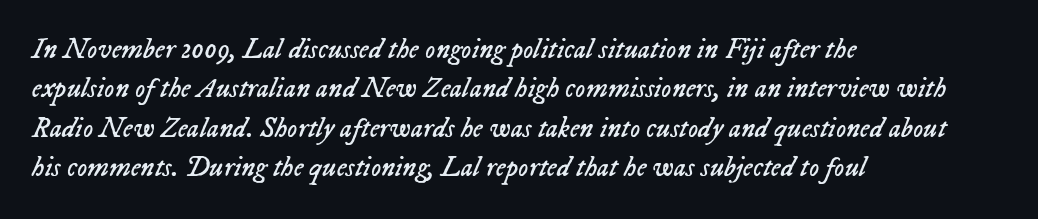
The specimen omits any rule beneath the text block's lines. Letter spacing: default. Slanted lettering throughout. Heaviness? Minimal to ordinary, like unemphasized prose. Does the leading feel generous? No, just average.
